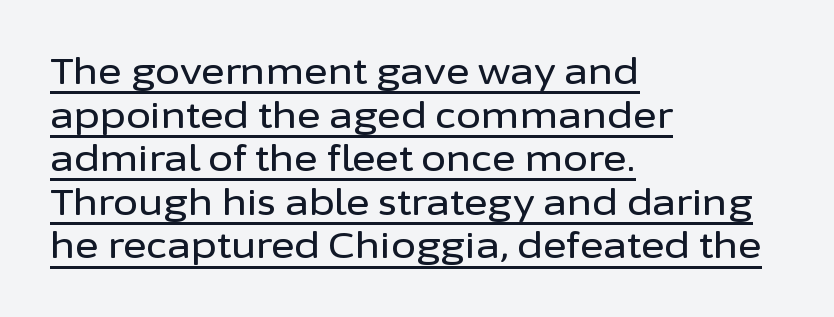
Q: Is the text italic (slanted)? A: No, it is upright.
Q: Is the typeface a serif or a sans-serif typeface? A: Sans-serif.
Q: Is the text underlined? A: Yes.
Q: How is the paragraph aligned? A: Left-aligned.
Q: Is the spacing between letters normal or unusually wide? A: Normal.
Q: Width (condensed, normal, or wide)? A: Normal.
Q: Stroke contrast? A: Low.
Q: x-height? A: Medium.
Q: Monospaced? A: No.
